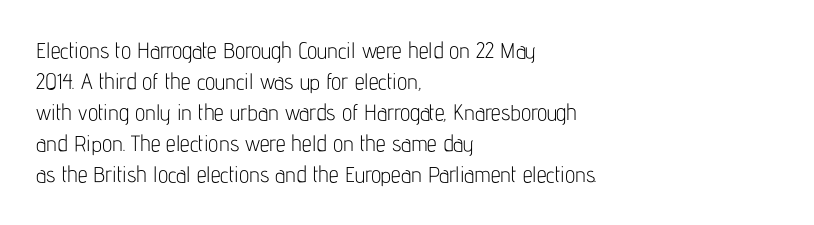
{"italic": "no", "bold": "no", "underline": "no", "align": "left", "line_spacing": "normal", "line_spacing_ratio": 1.41, "letter_spacing": "normal", "letter_spacing_em": 0.0, "glyph_px": 22}
